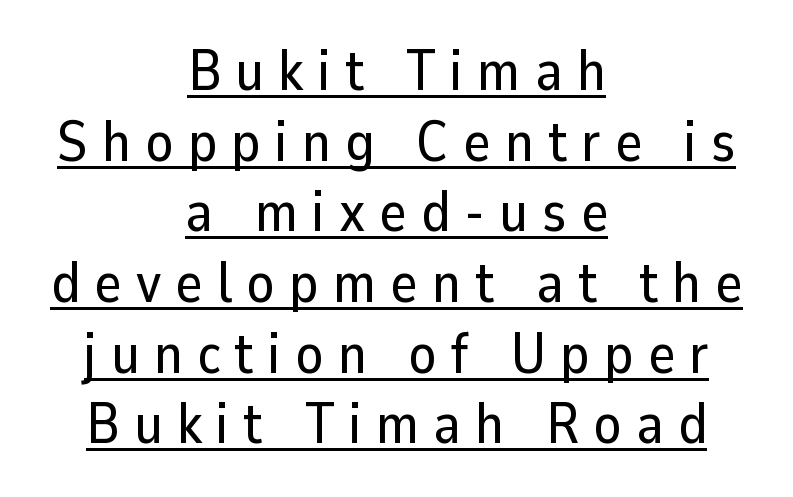
{"serif": "no", "italic": "no", "width": "normal", "stroke_contrast": "low", "x_height": "medium", "monospaced": "no", "underline": "yes", "align": "center", "line_spacing_ratio": 1.24, "letter_spacing": "wide", "letter_spacing_em": 0.25, "glyph_px": 57}
